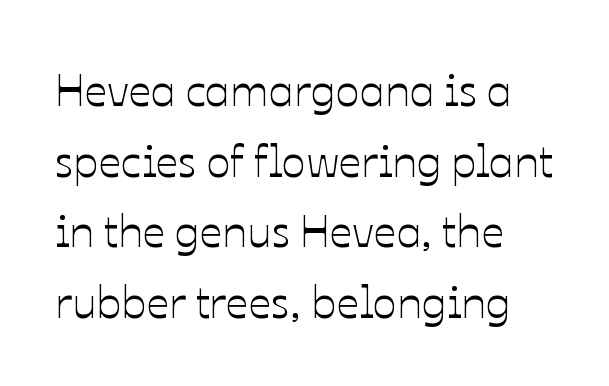
The image shows 45 px text type, upright; set normal line spacing (1.57x), normal letter spacing, not underlined; low stroke contrast and a medium x-height.
